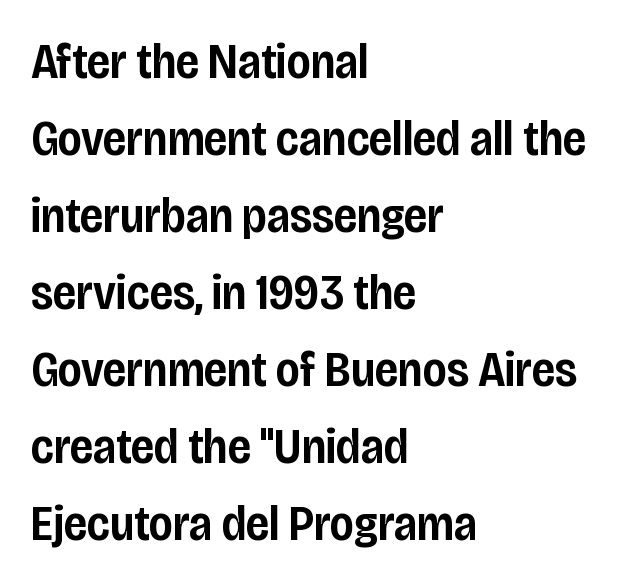
The face used here is a sans, in the tradition of grotesques and geometrics. The horizontal fit of the characters is conventional and even. Proportional: the letters do not fall into vertical columns. Each row of text sits above clean, open space. Whoever set this chose a conventional vertical rhythm. Rendered with straight, roman letterforms.
